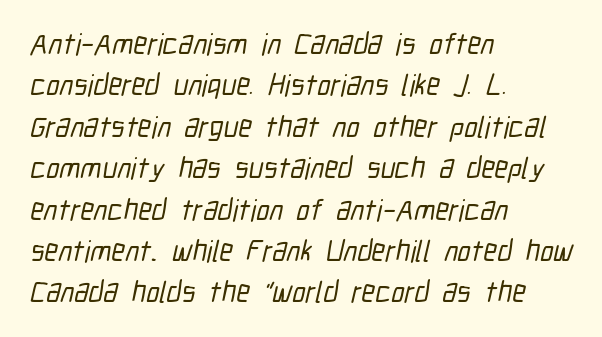
{"serif": "no", "width": "condensed", "stroke_contrast": "low", "x_height": "medium", "monospaced": "no", "underline": "no", "align": "left", "line_spacing": "normal", "line_spacing_ratio": 1.38, "letter_spacing": "normal", "letter_spacing_em": 0.0, "glyph_px": 30}
